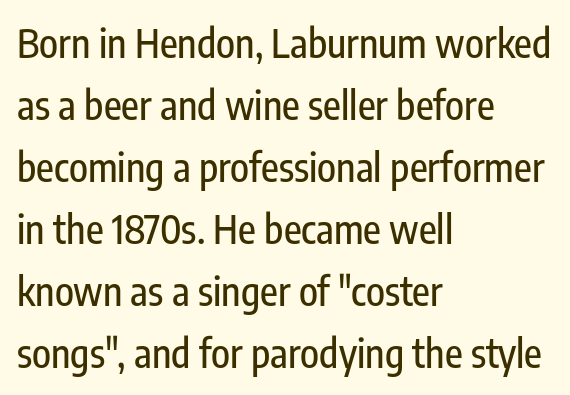
Q: Is the text italic (slanted)? A: No, it is upright.
Q: Is the typeface a serif or a sans-serif typeface? A: Sans-serif.
Q: Is the text underlined? A: No.
Q: How is the paragraph aligned? A: Left-aligned.
Q: Is the spacing between letters normal or unusually wide? A: Normal.
Q: Is the spacing between lines tight, normal or loose? A: Normal.
Q: Width (condensed, normal, or wide)? A: Condensed.
Q: Stroke contrast? A: Low.
Q: x-height? A: Medium.
Q: Monospaced? A: No.
